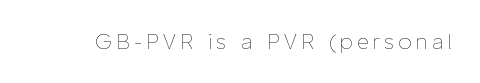
The image shows 21 px text type, upright; set unusually wide letter spacing (+0.21 em), not underlined.
